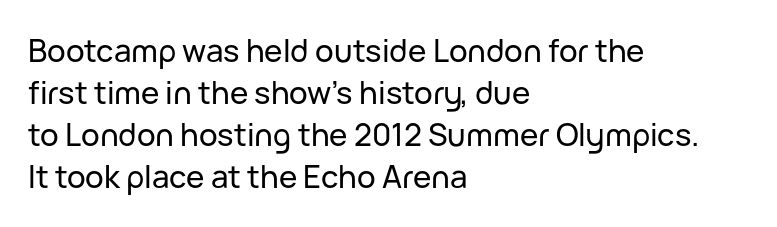
{"serif": "no", "italic": "no", "width": "normal", "stroke_contrast": "low", "x_height": "medium", "monospaced": "no", "underline": "no", "align": "left", "line_spacing": "normal", "line_spacing_ratio": 1.36, "letter_spacing": "normal", "letter_spacing_em": 0.0, "glyph_px": 31}
